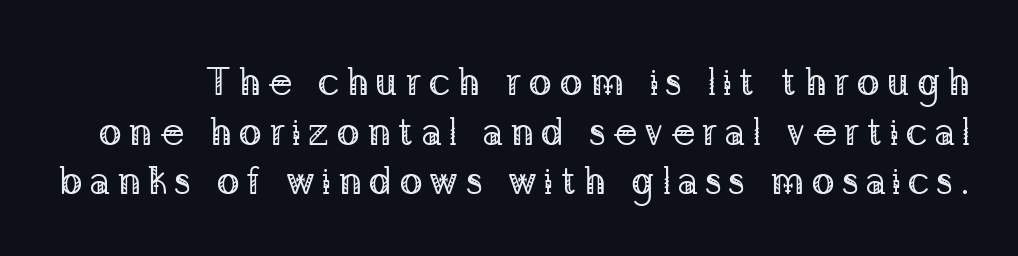
The image shows 39 px regular-weight serif type, upright; set normal line spacing (1.27x), not underlined; low stroke contrast and a medium x-height.
